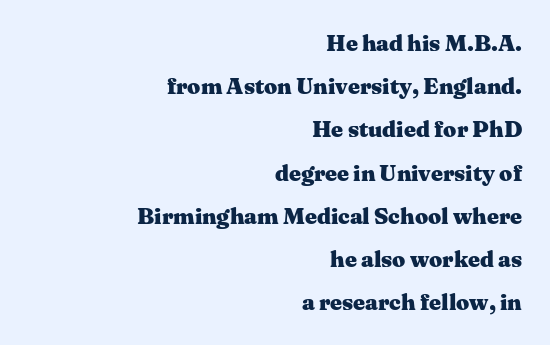
The image shows 23 px bold type, upright; set right-aligned, line spacing 1.88x, normal letter spacing, not underlined.
